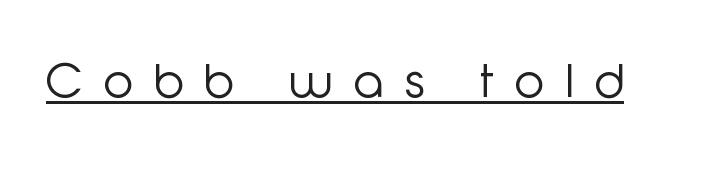
The image shows 48 px light sans-serif type, upright; set unusually wide letter spacing (+0.45 em), underlined; low stroke contrast and a medium x-height.
